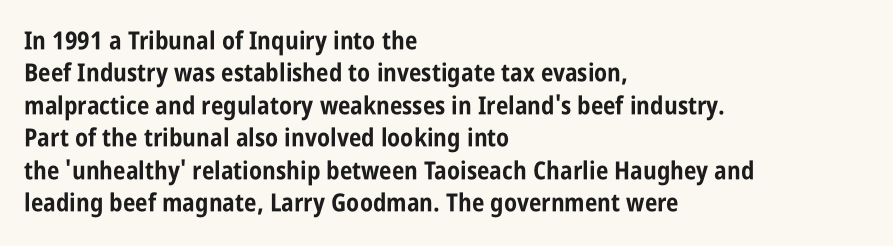
Q: Is the text bold? A: Yes.
Q: Is the text italic (slanted)? A: No, it is upright.
Q: Is the text underlined? A: No.
Q: How is the paragraph aligned? A: Left-aligned.
Q: Is the spacing between letters normal or unusually wide? A: Normal.
Q: Is the spacing between lines tight, normal or loose? A: Normal.
